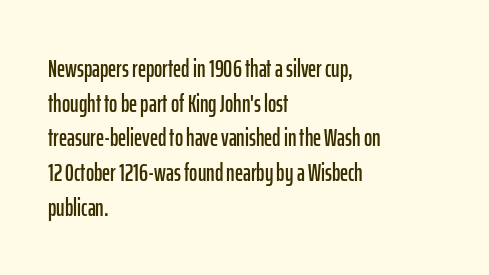
The image shows 25 px text type, upright; set left-aligned, normal line spacing (1.39x), normal letter spacing, not underlined.
